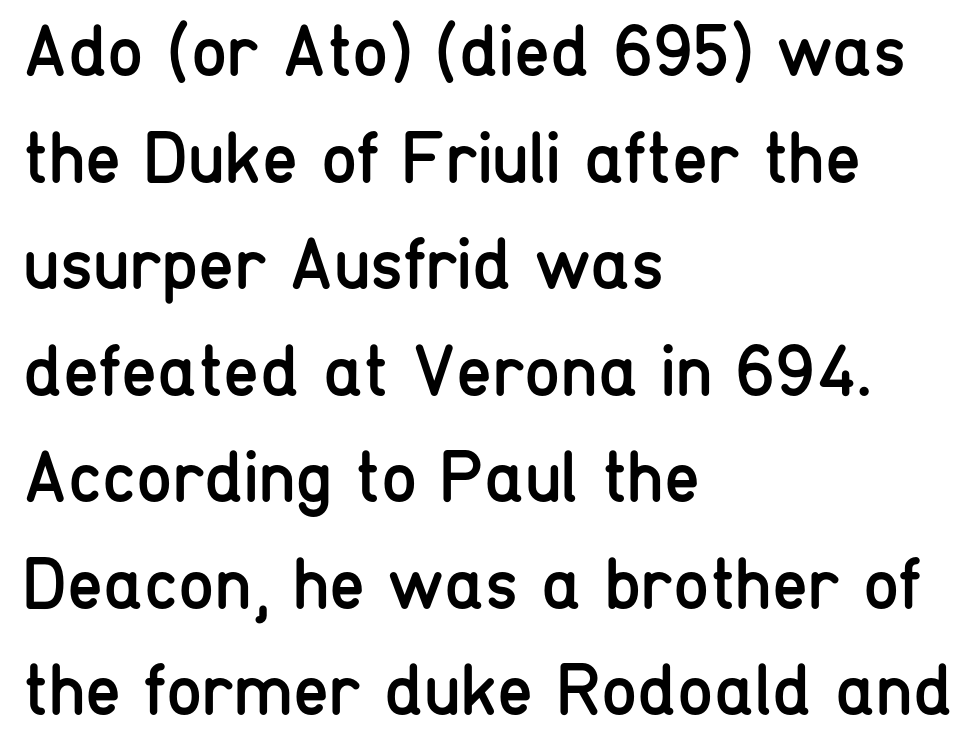
{"serif": "no", "italic": "no", "bold": "no", "weight": "regular", "width": "condensed", "stroke_contrast": "low", "x_height": "medium", "monospaced": "no", "underline": "no", "align": "left", "line_spacing": "normal", "line_spacing_ratio": 1.46, "letter_spacing": "normal", "letter_spacing_em": 0.0, "glyph_px": 73}
